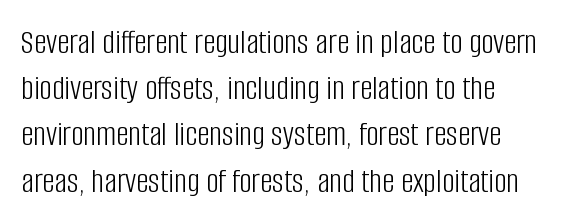
Q: Is the text bold? A: No.
Q: Is the text italic (slanted)? A: No, it is upright.
Q: Is the typeface a serif or a sans-serif typeface? A: Sans-serif.
Q: Is the text underlined? A: No.
Q: Is the spacing between letters normal or unusually wide? A: Normal.
Q: Is the spacing between lines tight, normal or loose? A: Normal.
Q: Width (condensed, normal, or wide)? A: Condensed.
Q: Stroke contrast? A: Low.
Q: x-height? A: Large.
Q: Monospaced? A: No.
